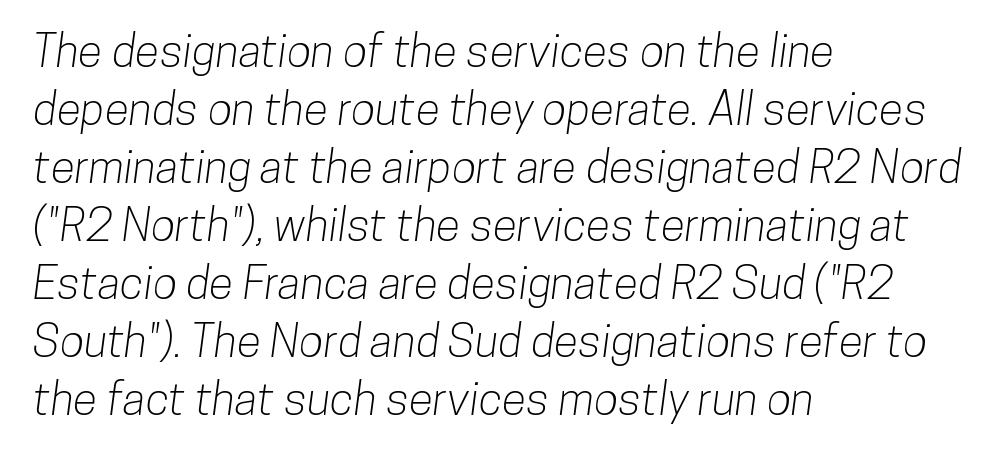
What's the leading like? Ordinary, nothing unusual. Serif or sans? Sans — the stroke terminals are bare. Caption: standard tracking, unaltered. Every row of glyphs begins at an identical x-position on the left. Looks like regular typesetting: each glyph gets only the width it needs.
